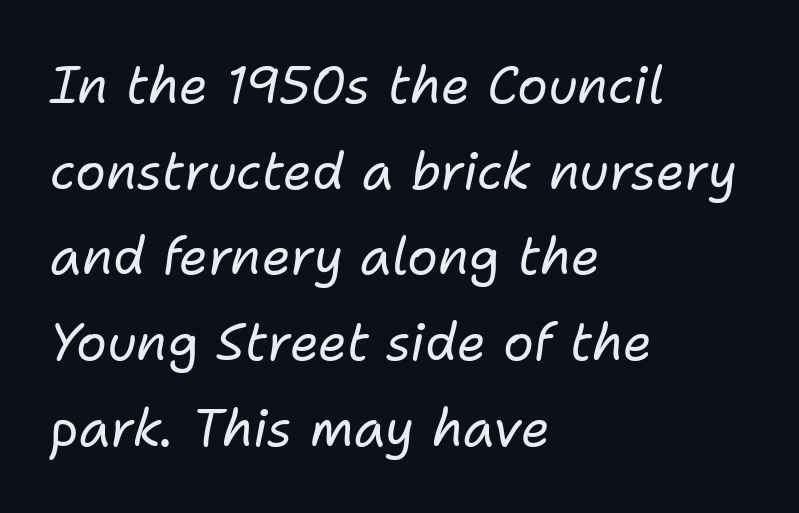
Q: Is the text bold? A: No.
Q: Is the text italic (slanted)? A: Yes, it leans right by about 11 degrees.
Q: Is the text underlined? A: No.
Q: How is the paragraph aligned? A: Left-aligned.
Q: Is the spacing between letters normal or unusually wide? A: Normal.
Q: Is the spacing between lines tight, normal or loose? A: Normal.
Q: Width (condensed, normal, or wide)? A: Normal.
Q: Stroke contrast? A: Low.
Q: x-height? A: Medium.
Q: Monospaced? A: No.
